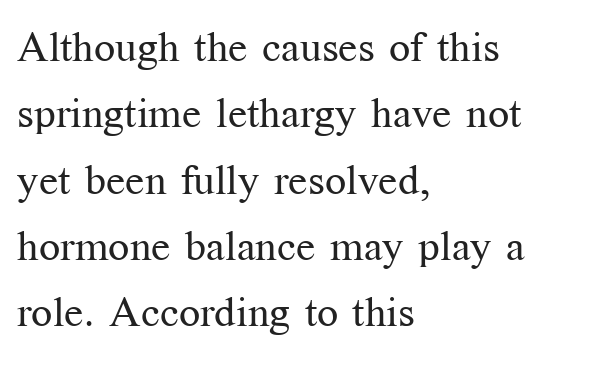
The image shows 42 px regular-weight serif type, upright; set left-aligned, normal line spacing (1.58x), normal letter spacing, not underlined; medium stroke contrast and a medium x-height.
